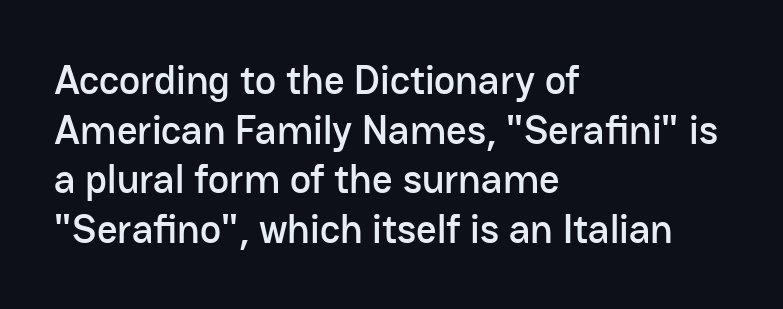
{"serif": "no", "italic": "no", "width": "normal", "stroke_contrast": "low", "x_height": "medium", "monospaced": "no", "underline": "no", "align": "left", "line_spacing_ratio": 1.24, "letter_spacing": "normal", "letter_spacing_em": 0.0, "glyph_px": 40}
